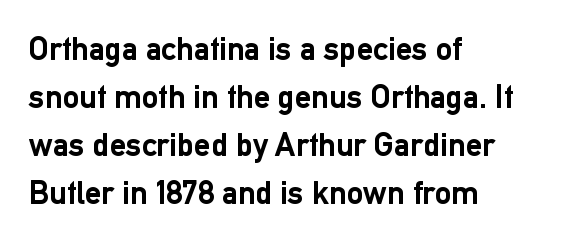
{"serif": "no", "italic": "no", "bold": "yes", "weight": "semibold", "width": "normal", "stroke_contrast": "low", "x_height": "medium", "monospaced": "no", "underline": "no", "align": "left", "line_spacing": "normal", "line_spacing_ratio": 1.45, "letter_spacing": "normal", "letter_spacing_em": 0.0, "glyph_px": 33}
